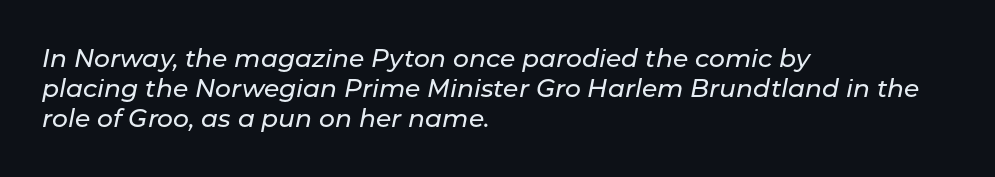
When letters slant like this, we call the style italic. Any mark beneath the type? The region is blank. The horizontal fit of the characters is conventional and even. This rendering uses left alignment, leaving the right contour irregular.
